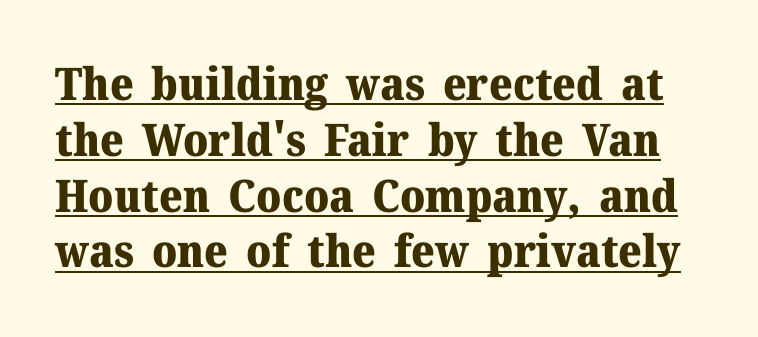
The image shows 45 px heavy serif type, upright; set line spacing 1.24x, normal letter spacing, underlined; medium stroke contrast and a medium x-height.
